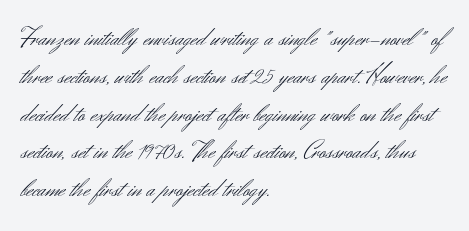
Q: Is the text bold? A: No.
Q: Is the text italic (slanted)? A: Yes.
Q: Is the text underlined? A: No.
Q: How is the paragraph aligned? A: Left-aligned.
Q: Is the spacing between letters normal or unusually wide? A: Normal.
Q: Is the spacing between lines tight, normal or loose? A: Normal.
